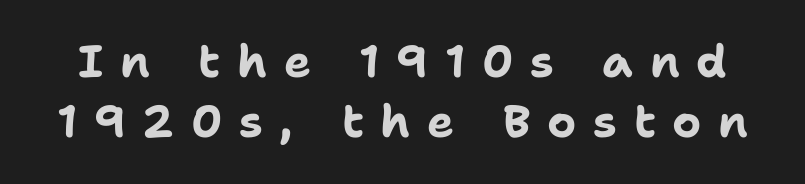
{"serif": "no", "italic": "no", "bold": "yes", "weight": "bold", "width": "normal", "stroke_contrast": "low", "x_height": "medium", "monospaced": "no", "underline": "no", "line_spacing": "normal", "line_spacing_ratio": 1.34, "letter_spacing": "wide", "letter_spacing_em": 0.37, "glyph_px": 45}
